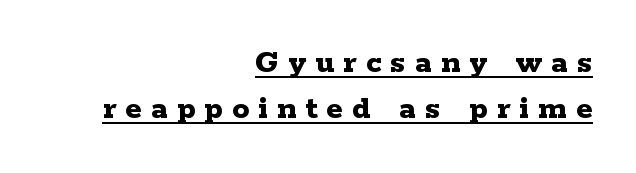
The image shows 34 px bold, wide serif type, upright; set right-aligned, normal line spacing (1.35x), unusually wide letter spacing (+0.27 em), underlined; low stroke contrast and a medium x-height.
